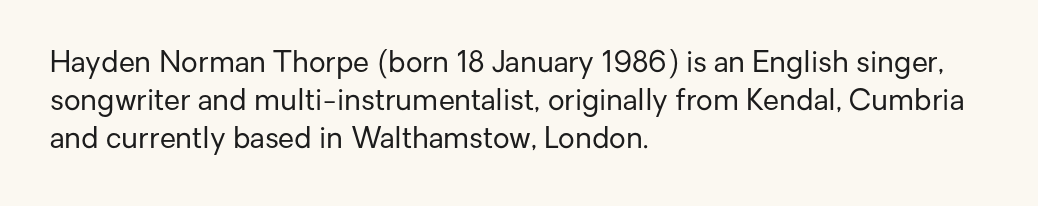
{"serif": "no", "italic": "no", "bold": "no", "weight": "regular", "width": "normal", "stroke_contrast": "low", "x_height": "medium", "monospaced": "no", "underline": "no", "align": "left", "line_spacing": "normal", "line_spacing_ratio": 1.31, "letter_spacing": "normal", "letter_spacing_em": 0.0, "glyph_px": 29}
